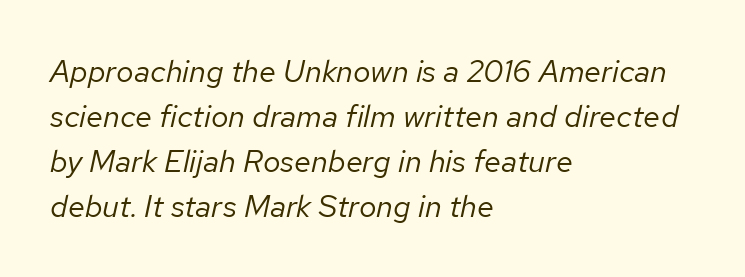
{"italic": "yes", "lean": "right", "slant_degrees": 12, "bold": "no", "weight": "regular", "width": "normal", "stroke_contrast": "low", "x_height": "medium", "monospaced": "no", "underline": "no", "align": "left", "line_spacing": "normal", "line_spacing_ratio": 1.45, "letter_spacing": "normal", "letter_spacing_em": 0.0, "glyph_px": 31}
